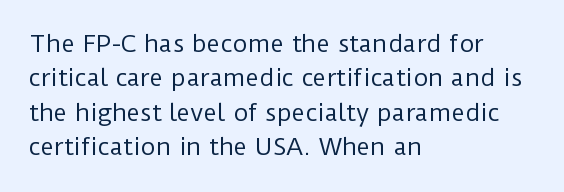
Observe the ordinary spacing: letters are neighbours, not strangers. Only glyphs here, with clear space below each row. Honestly, the row spacing looks completely unremarkable. No letter is thick-stroked: the sample isn't bold.
